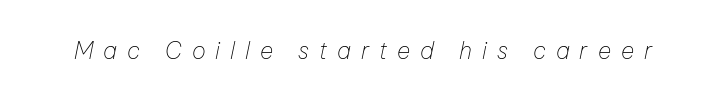
Stroke mass is kept to a normal reading level or below. Plain, unruled lines of type. Does extra space separate the letters? Yes, quite a lot of it. Does the lettering tilt? It does — this is italic.
